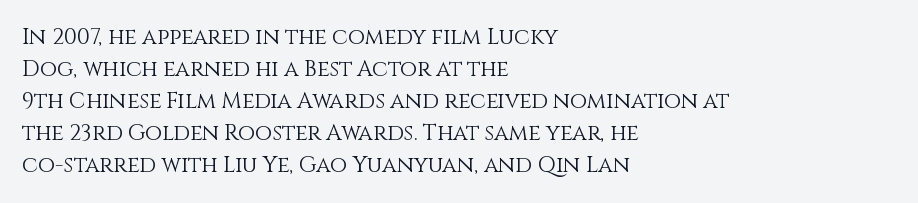
The image shows 22 px text type, upright; set left-aligned, normal line spacing (1.45x), normal letter spacing, not underlined.
